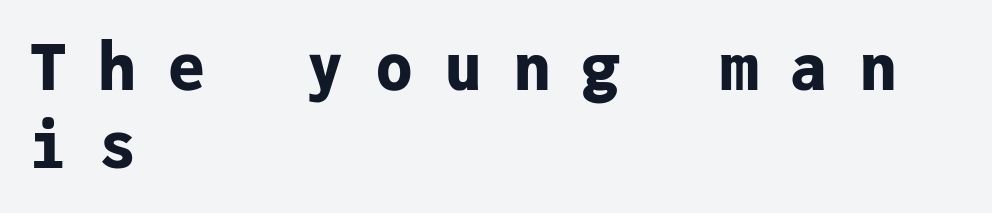
The image shows 64 px bold sans-serif type, upright, monospaced; set left-aligned, line spacing 1.22x, unusually wide letter spacing (+0.48 em), not underlined; low stroke contrast and a medium x-height.
